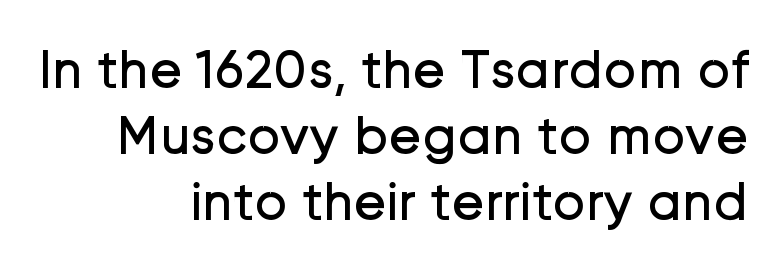
The image shows 55 px regular-weight sans-serif type, upright; set right-aligned, line spacing 1.2x, normal letter spacing, not underlined; low stroke contrast and a medium x-height.
